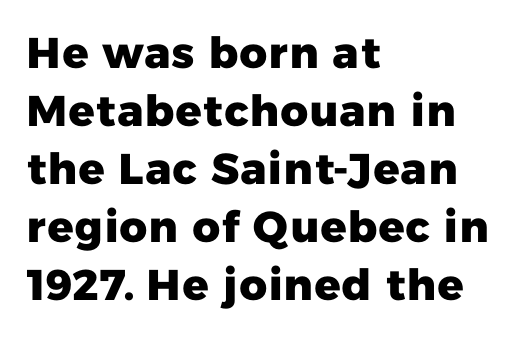
{"serif": "no", "bold": "yes", "weight": "heavy", "width": "normal", "stroke_contrast": "low", "x_height": "medium", "monospaced": "no", "underline": "no", "align": "left", "line_spacing": "normal", "line_spacing_ratio": 1.35, "letter_spacing": "normal", "letter_spacing_em": 0.0, "glyph_px": 43}
